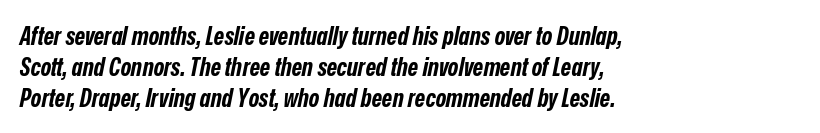
Thick stems and heavy bowls — unmistakably bold. Glance below the letters and you will spot only blank space. Default kerning and tracking; the words read as compact shapes. Posture: slanted. The typesetter chose a ragged-right arrangement here.
